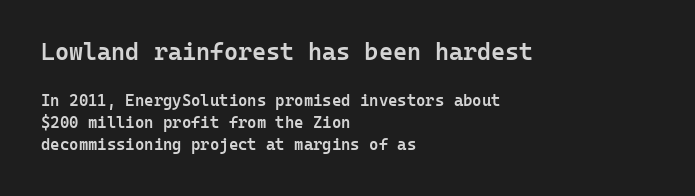
Q: Is the text bold? A: Semi-bold.
Q: Is the text italic (slanted)? A: No, it is upright.
Q: Is the text underlined? A: No.
Q: How is the paragraph aligned? A: Left-aligned.
Q: Is the spacing between letters normal or unusually wide? A: Normal.
Q: Is the spacing between lines tight, normal or loose? A: Normal.
Q: Which block of text is set in a larger size, the first (top) or the second (bottom)? A: The first (top) one.
